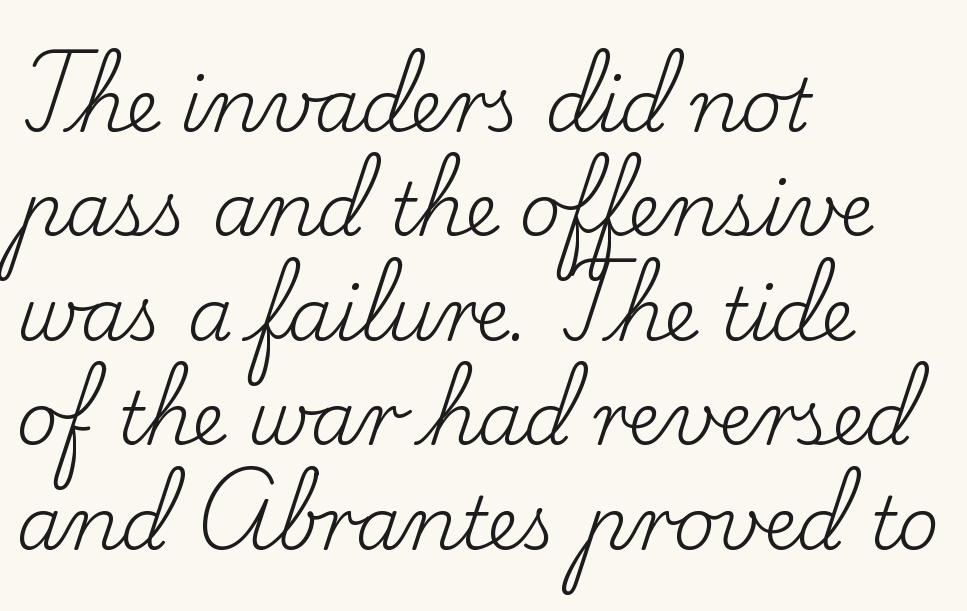
Do the characters align in a grid? No, the font is proportional. Stroke terminals: seriffed. The type is set solid horizontally, with unmodified tracking.
